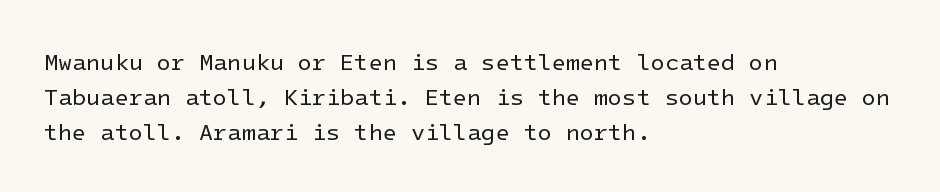
A typesetter would call this leading conventional body-copy spacing. Casual observation: everything's shoved over to the left. Counters stay open thanks to moderate or lighter strokes. The lettering stays uniformly vertical, giving the passage a roman look. No extra tracking has been applied to these lines. The gap between lines stays unmarked.
